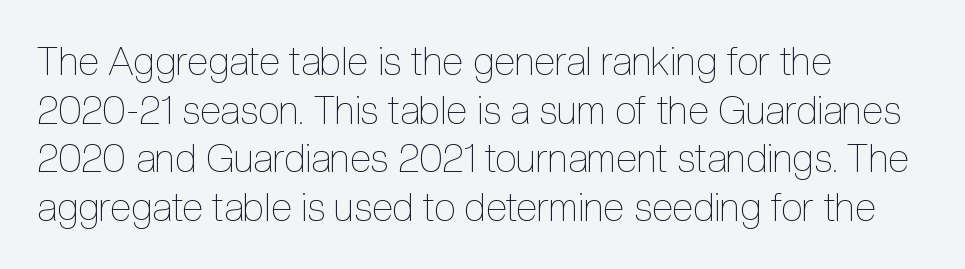
The image shows 39 px thin, condensed type, upright; set left-aligned, normal line spacing (1.25x), normal letter spacing, not underlined; a medium x-height.
